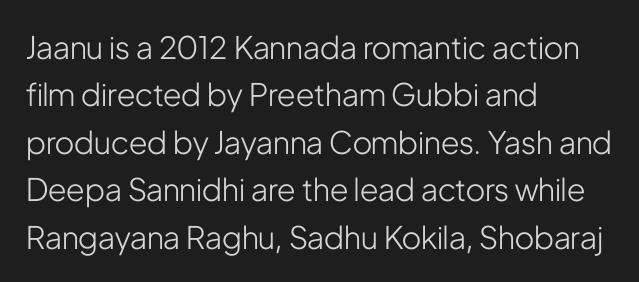
Q: Is the text bold? A: No.
Q: Is the text italic (slanted)? A: No, it is upright.
Q: Is the typeface a serif or a sans-serif typeface? A: Sans-serif.
Q: Is the text underlined? A: No.
Q: How is the paragraph aligned? A: Left-aligned.
Q: Is the spacing between letters normal or unusually wide? A: Normal.
Q: Is the spacing between lines tight, normal or loose? A: Normal.
Q: Width (condensed, normal, or wide)? A: Condensed.
Q: Stroke contrast? A: Low.
Q: x-height? A: Medium.
Q: Monospaced? A: No.
